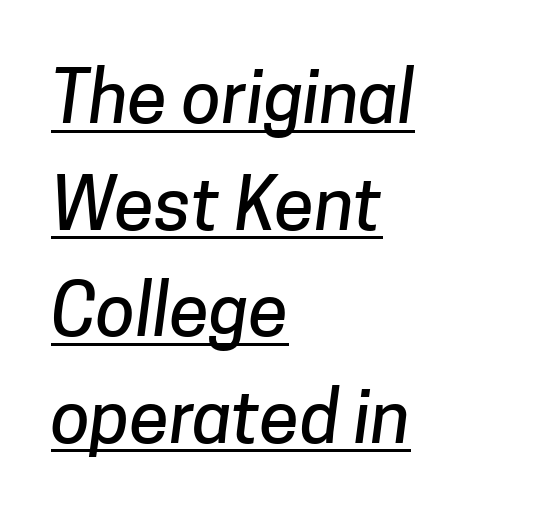
Q: Is the typeface a serif or a sans-serif typeface? A: Sans-serif.
Q: Is the text underlined? A: Yes.
Q: How is the paragraph aligned? A: Left-aligned.
Q: Is the spacing between letters normal or unusually wide? A: Normal.
Q: Is the spacing between lines tight, normal or loose? A: Normal.
Q: Width (condensed, normal, or wide)? A: Normal.
Q: Stroke contrast? A: Low.
Q: x-height? A: Medium.
Q: Monospaced? A: No.
